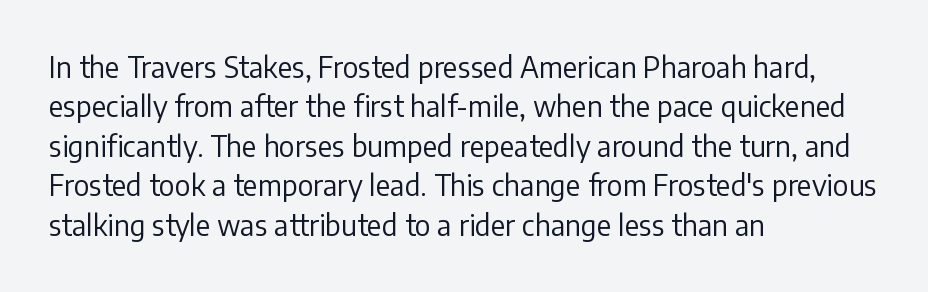
{"serif": "no", "italic": "no", "bold": "no", "weight": "regular", "width": "normal", "stroke_contrast": "low", "x_height": "medium", "monospaced": "no", "underline": "no", "align": "left", "line_spacing": "normal", "line_spacing_ratio": 1.41, "letter_spacing": "normal", "letter_spacing_em": 0.0, "glyph_px": 28}
